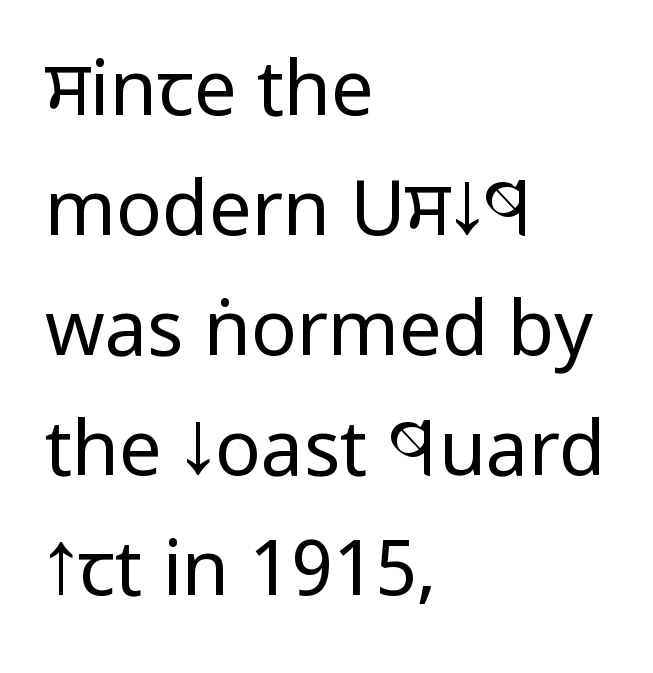
Letterform terminals end flat and unadorned throughout the passage. Has an underline been added? It has not. The letters advance in unequal steps, a hallmark of proportional type. Italic: no, the glyphs are upright roman. Summary of weight: not heavy and not bold. In CSS terms this would be text-align: left.
